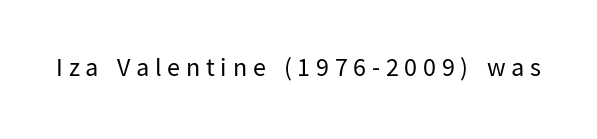
The glyphs are unaccompanied by any horizontal stroke below them. Nothing heavy about these letters — not bold at all. In terms of letterspacing, this is a distinctly airy, spread setting. You can tell it's not italic because the verticals are truly vertical.
